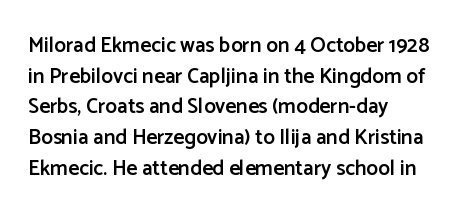
Look at the tracking — it's just the regular setting, nothing added. Normally led — the rows are evenly, conventionally spaced. The paragraph has a hard left edge and a soft right edge. Notice how the stems are strictly vertical — no italics here.
